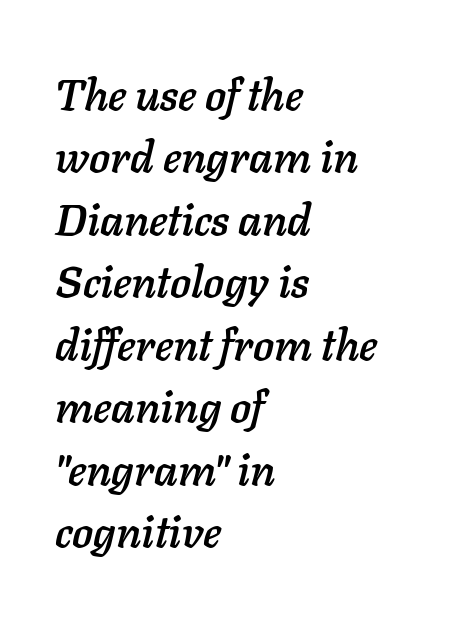
The image shows 44 px text type, italic (leaning right); set left-aligned, normal line spacing (1.42x), normal letter spacing, not underlined; low stroke contrast and a medium x-height.
